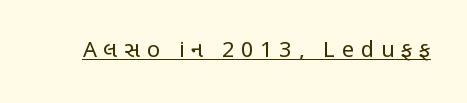
{"italic": "no", "bold": "no", "underline": "yes", "letter_spacing": "wide", "letter_spacing_em": 0.3, "glyph_px": 22}
